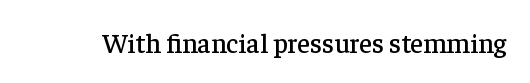
Q: Is the text italic (slanted)? A: No, it is upright.
Q: Is the text underlined? A: No.
Q: Is the spacing between letters normal or unusually wide? A: Normal.
